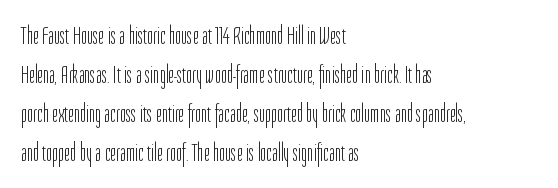
Q: Is the text bold? A: No.
Q: Is the text italic (slanted)? A: No, it is upright.
Q: Is the text underlined? A: No.
Q: How is the paragraph aligned? A: Left-aligned.
Q: Is the spacing between letters normal or unusually wide? A: Normal.
Q: Is the spacing between lines tight, normal or loose? A: Normal.
